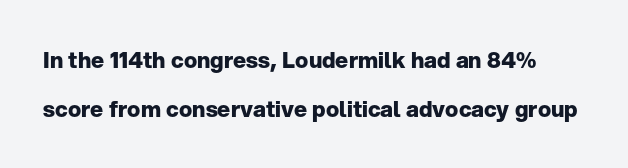
Q: Is the text bold? A: Yes.
Q: Is the text italic (slanted)? A: No, it is upright.
Q: Is the text underlined? A: No.
Q: Is the spacing between letters normal or unusually wide? A: Normal.
Q: Is the spacing between lines tight, normal or loose? A: Loose.
